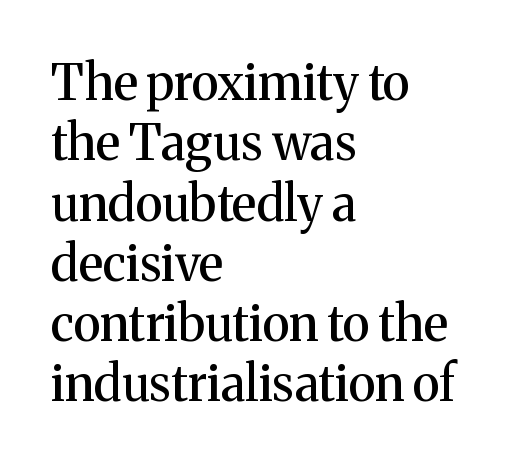
The image shows 49 px serif type, upright; set left-aligned, line spacing 1.23x, normal letter spacing, not underlined; medium stroke contrast and a medium x-height.
